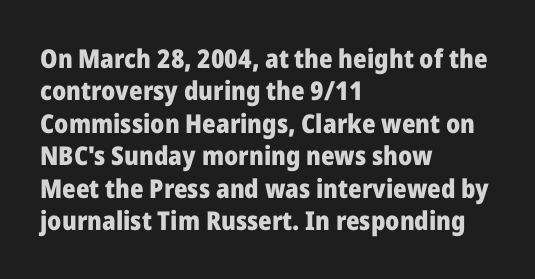
Interline gaps are of average width in this sample. Words float on clear page, feet unadorned. Weight check: bold — yes, fully. These lines were composed using upright roman letters.
